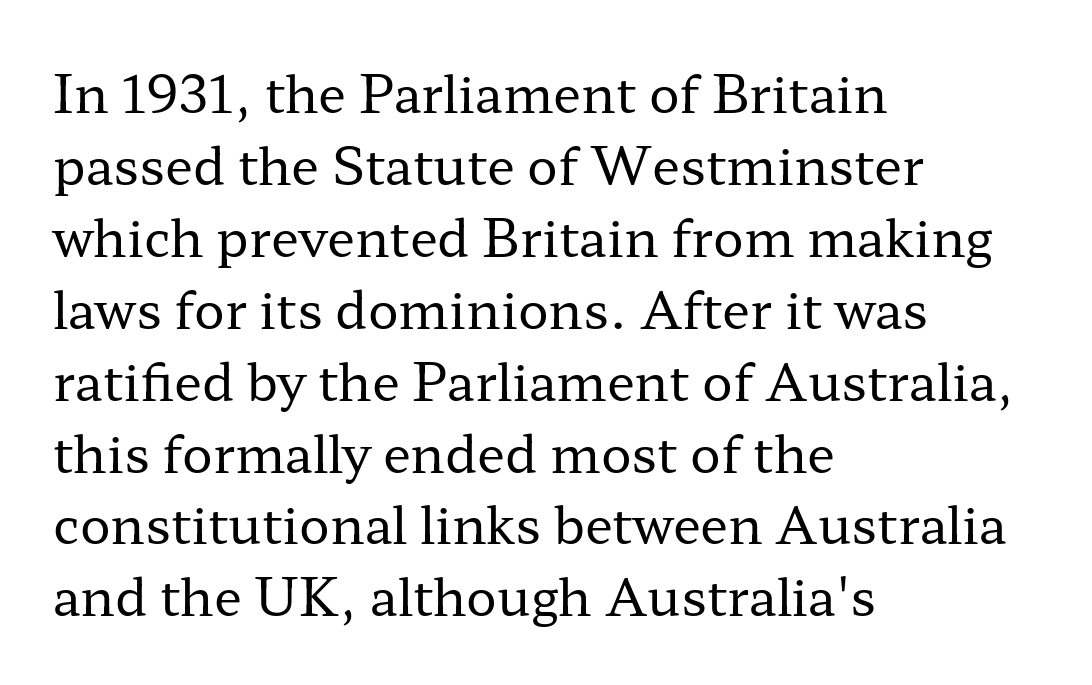
{"serif": "yes", "italic": "no", "bold": "no", "weight": "regular", "width": "wide", "stroke_contrast": "low", "x_height": "medium", "monospaced": "no", "underline": "no", "align": "left", "line_spacing": "normal", "line_spacing_ratio": 1.41, "letter_spacing": "normal", "letter_spacing_em": 0.0, "glyph_px": 51}
